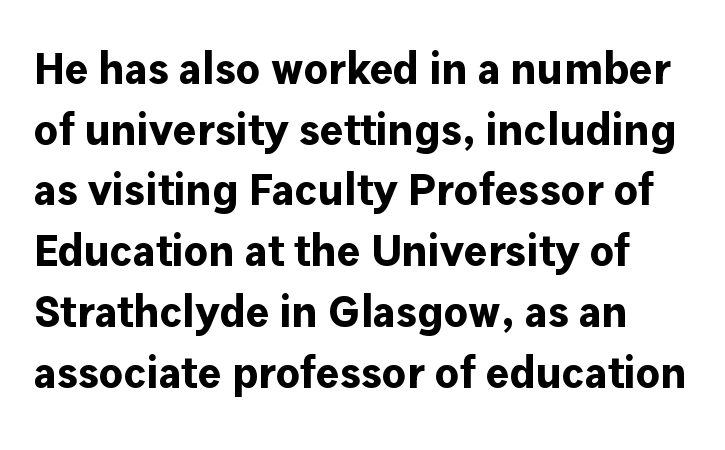
{"serif": "no", "italic": "no", "bold": "yes", "weight": "bold", "width": "normal", "stroke_contrast": "low", "x_height": "medium", "monospaced": "no", "underline": "no", "line_spacing": "normal", "line_spacing_ratio": 1.38, "letter_spacing": "normal", "letter_spacing_em": 0.0, "glyph_px": 44}
